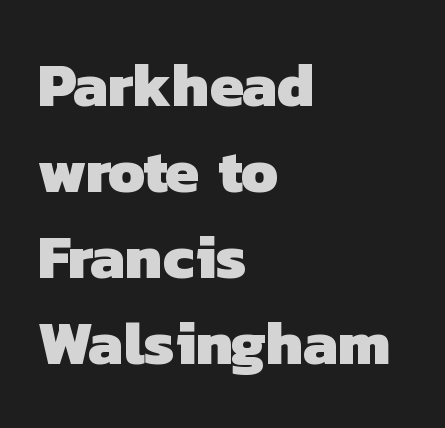
{"serif": "no", "bold": "yes", "weight": "heavy", "width": "normal", "stroke_contrast": "low", "x_height": "medium", "monospaced": "no", "underline": "no", "align": "left", "line_spacing": "normal", "line_spacing_ratio": 1.41, "letter_spacing": "normal", "letter_spacing_em": 0.0, "glyph_px": 61}
